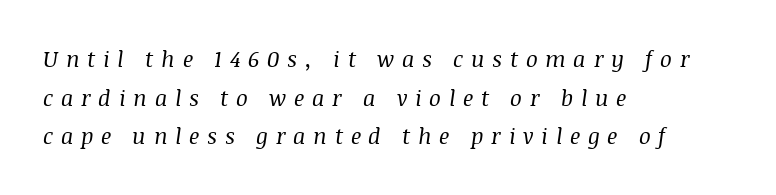
The passage shown has open, widely tracked lettering throughout. The space directly below the letters is spotless. A light-to-regular cut is what we see here. These lines were composed using italics. In CSS terms this would be text-align: left.
